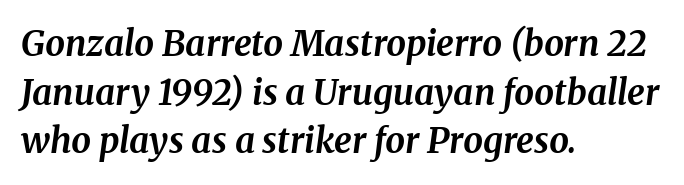
Q: Is the text bold? A: Yes.
Q: Is the text italic (slanted)? A: Yes, it leans right by about 8 degrees.
Q: Is the typeface a serif or a sans-serif typeface? A: Serif.
Q: Is the text underlined? A: No.
Q: How is the paragraph aligned? A: Left-aligned.
Q: Is the spacing between letters normal or unusually wide? A: Normal.
Q: Is the spacing between lines tight, normal or loose? A: Normal.
Q: Width (condensed, normal, or wide)? A: Normal.
Q: Stroke contrast? A: Medium.
Q: x-height? A: Medium.
Q: Monospaced? A: No.
